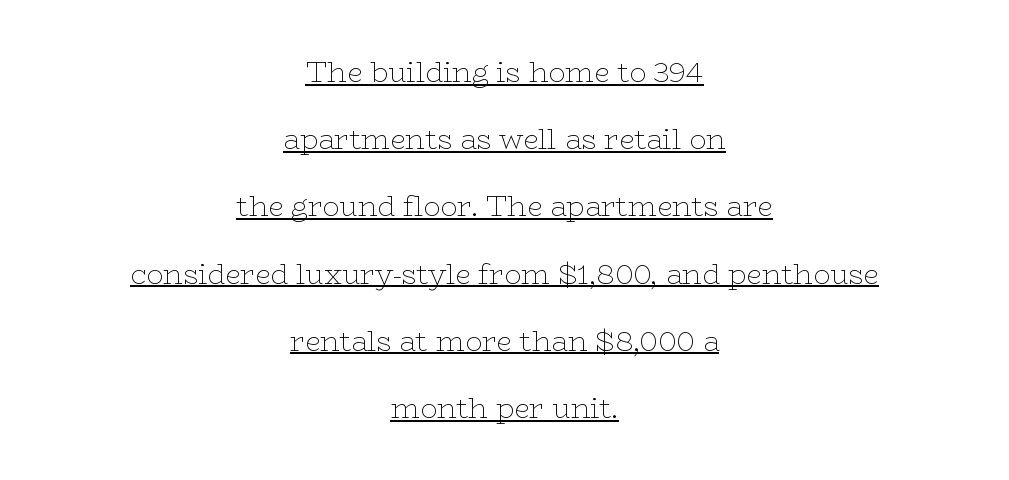
Q: Is the text bold? A: No.
Q: Is the text italic (slanted)? A: No, it is upright.
Q: Is the typeface a serif or a sans-serif typeface? A: Serif.
Q: Is the text underlined? A: Yes.
Q: How is the paragraph aligned? A: Centered.
Q: Is the spacing between letters normal or unusually wide? A: Normal.
Q: Is the spacing between lines tight, normal or loose? A: Loose.
Q: Width (condensed, normal, or wide)? A: Wide.
Q: Stroke contrast? A: Low.
Q: x-height? A: Medium.
Q: Monospaced? A: No.
